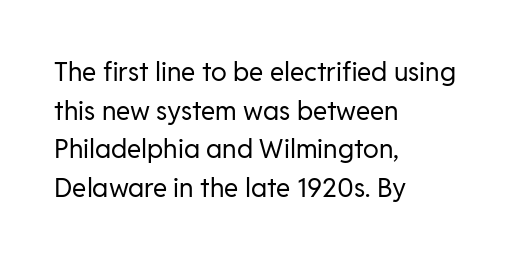
Posture: vertical. The weight tops out at a normal text grade. Words appear dense and cohesive because spacing is normal. If you drew a ruler down the left edge, every line would touch it. Line spacing here is normal. Underline: absent.
